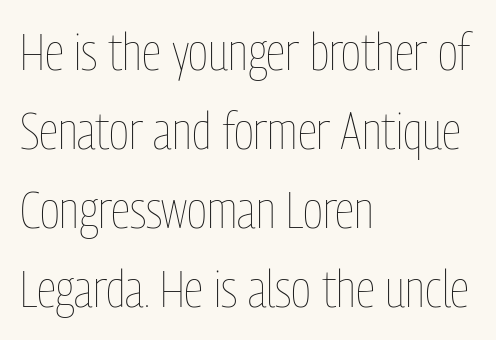
A clean baseline with only descenders dipping below it. Varying glyph widths throughout — classic text-font behaviour. The paragraph shown leans on its left margin. No extra ink here — the face is not bold.
